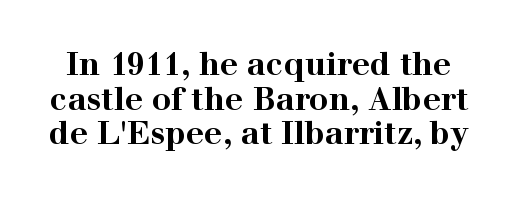
Q: Is the text bold? A: Yes.
Q: Is the text italic (slanted)? A: No, it is upright.
Q: Is the typeface a serif or a sans-serif typeface? A: Serif.
Q: Is the text underlined? A: No.
Q: Is the spacing between letters normal or unusually wide? A: Normal.
Q: Is the spacing between lines tight, normal or loose? A: Tight.
Q: Width (condensed, normal, or wide)? A: Wide.
Q: Stroke contrast? A: High.
Q: x-height? A: Medium.
Q: Monospaced? A: No.
